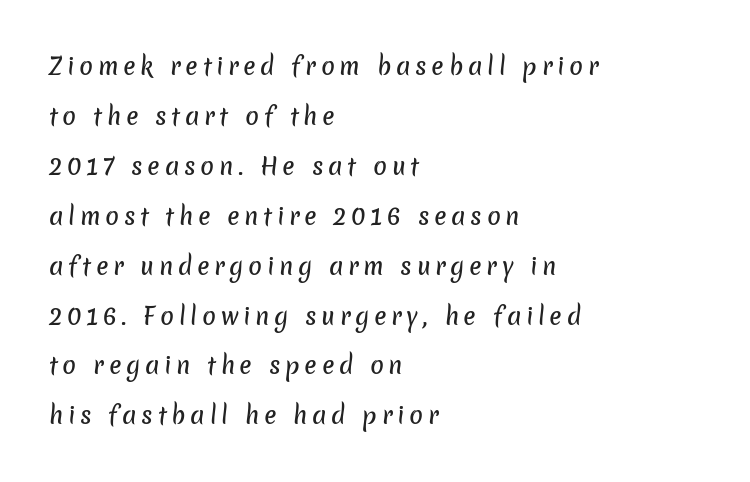
The image shows 23 px text type; set left-aligned, loose line spacing (2.17x), unusually wide letter spacing (+0.2 em), not underlined.
